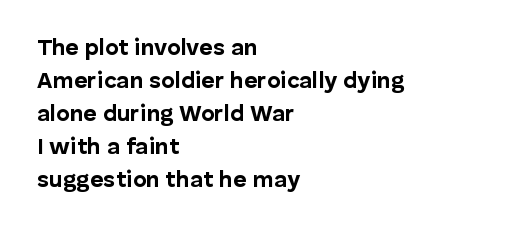
Q: Is the text bold? A: Yes.
Q: Is the text italic (slanted)? A: No, it is upright.
Q: Is the text underlined? A: No.
Q: How is the paragraph aligned? A: Left-aligned.
Q: Is the spacing between letters normal or unusually wide? A: Normal.
Q: Is the spacing between lines tight, normal or loose? A: Normal.
